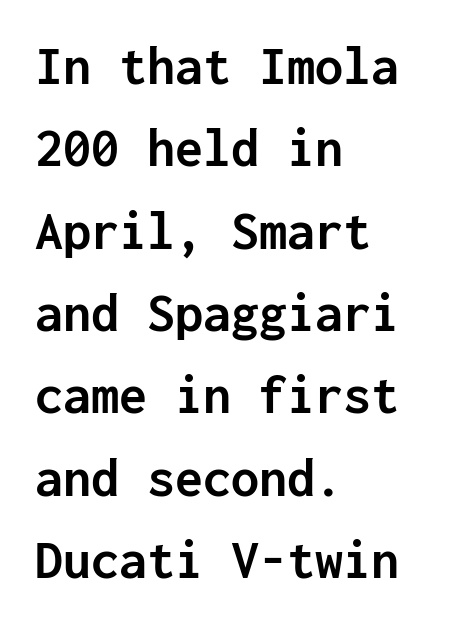
Q: Is the text bold? A: Yes.
Q: Is the text italic (slanted)? A: No, it is upright.
Q: Is the typeface a serif or a sans-serif typeface? A: Sans-serif.
Q: Is the text underlined? A: No.
Q: How is the paragraph aligned? A: Left-aligned.
Q: Is the spacing between letters normal or unusually wide? A: Normal.
Q: Is the spacing between lines tight, normal or loose? A: Normal.
Q: Width (condensed, normal, or wide)? A: Normal.
Q: Stroke contrast? A: Low.
Q: x-height? A: Medium.
Q: Monospaced? A: Yes.
